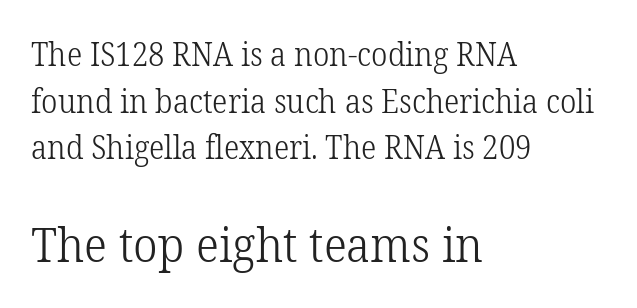
Small over large — that's the arrangement of the two blocks here. What stands out about the letter spacing? Nothing — it is the standard amount. A clean baseline with only descenders dipping below it. Interline gaps are of average width in this sample.
